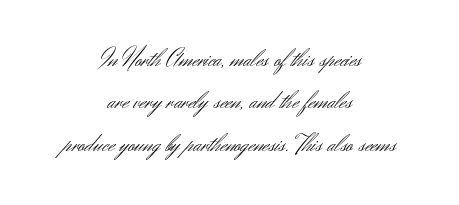
Nothing heavy about these letters — not bold at all. Every row of glyphs is offset so its center matches the block's center. The letters sit at their default tracking, neither squeezed nor spread. Underlining? Definitely not there. The leading is moderate, giving the passage an even texture.
